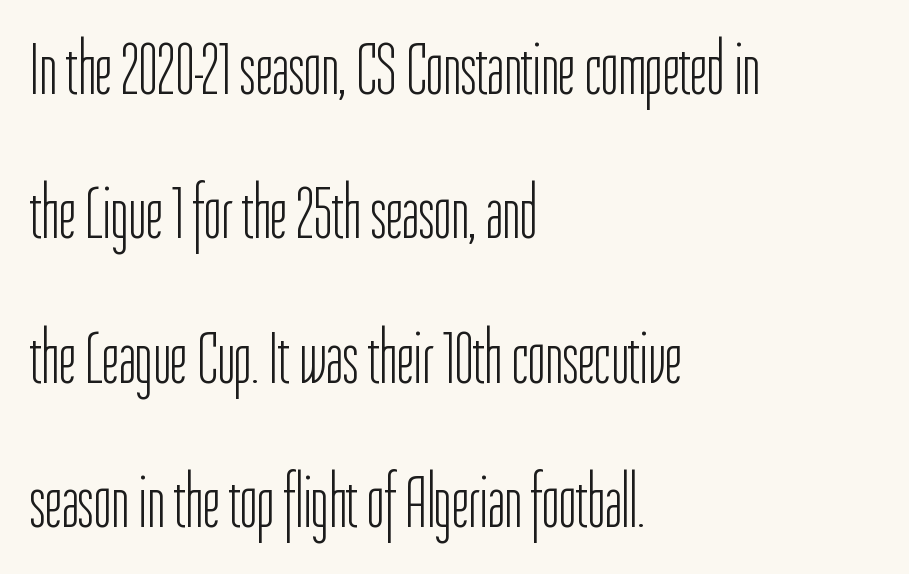
{"serif": "no", "italic": "no", "bold": "no", "weight": "light", "width": "condensed", "stroke_contrast": "low", "x_height": "medium", "monospaced": "no", "underline": "no", "align": "left", "line_spacing": "loose", "line_spacing_ratio": 1.95, "letter_spacing": "normal", "letter_spacing_em": 0.0, "glyph_px": 74}
